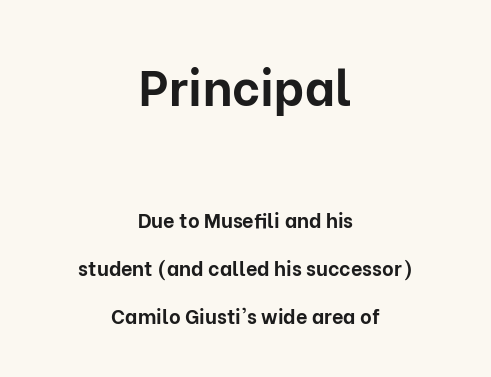
{"serif": "no", "italic": "no", "bold": "yes", "weight": "bold", "width": "normal", "stroke_contrast": "low", "x_height": "medium", "monospaced": "no", "underline": "no", "align": "center", "line_spacing": "loose", "line_spacing_ratio": 2.4, "letter_spacing": "normal", "letter_spacing_em": 0.0, "larger_block": "first", "size_ratio": 2.45, "glyph_px": 49}
